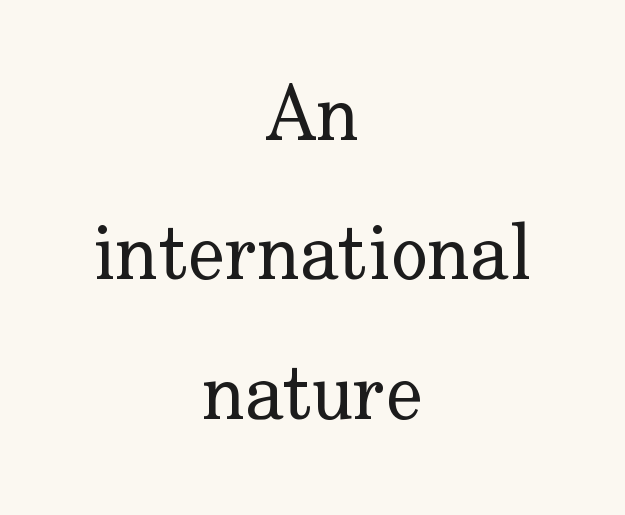
Vertical strokes here are truly vertical. Old-style or modern, the face here clearly has serifs. Stems here are at most as thick as an everyday book face. What stands out about the letter spacing? Nothing — it is the standard amount. Note the varied advance widths — an 'i' is clearly narrower than an 'm'. The whitespace from short lines is split evenly between both sides.
